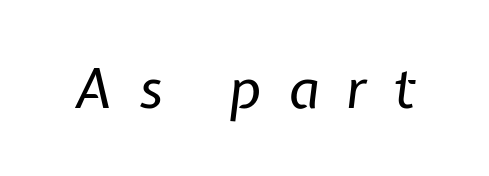
Q: Is the text bold? A: No.
Q: Is the text italic (slanted)? A: Yes, it leans right by about 7 degrees.
Q: Is the text underlined? A: No.
Q: Is the spacing between letters normal or unusually wide? A: Unusually wide.
Q: Width (condensed, normal, or wide)? A: Normal.
Q: Stroke contrast? A: Low.
Q: x-height? A: Medium.
Q: Monospaced? A: No.
